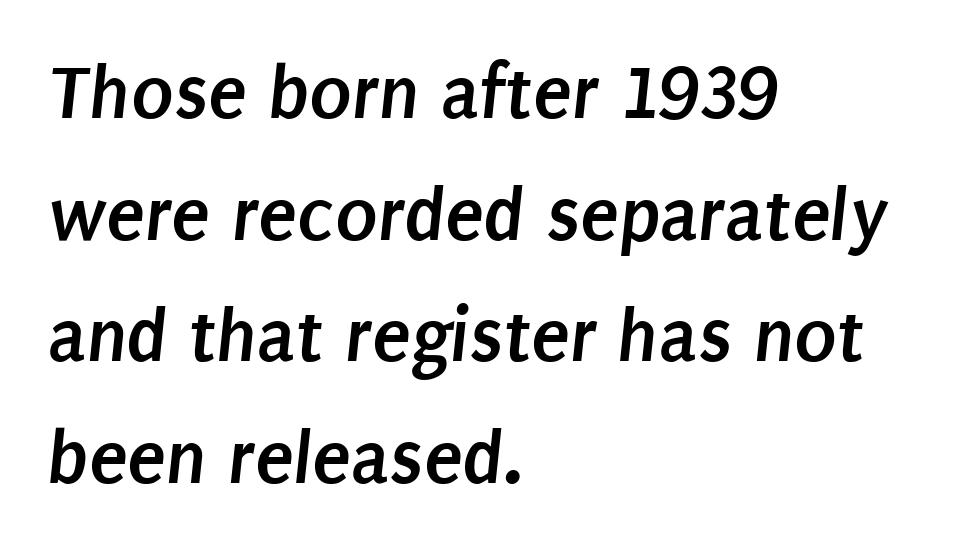
{"serif": "no", "bold": "yes", "weight": "semibold", "width": "condensed", "stroke_contrast": "low", "x_height": "large", "monospaced": "no", "underline": "no", "align": "left", "line_spacing": "normal", "line_spacing_ratio": 1.54, "letter_spacing": "normal", "letter_spacing_em": 0.0, "glyph_px": 79}
